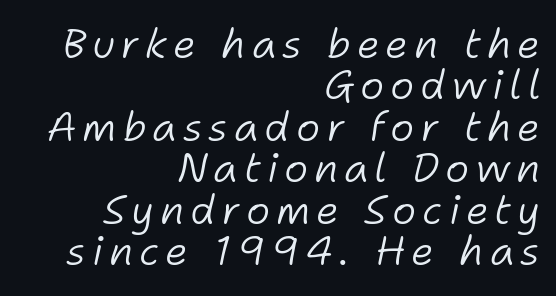
The space beneath each line is pristine and unruled. This sample uses an oblique cut, with every glyph tilted off the vertical. Does the copy run flush right? Yes — the right margin is perfectly even. The rendering uses natural spacing where letterforms have individual widths.
